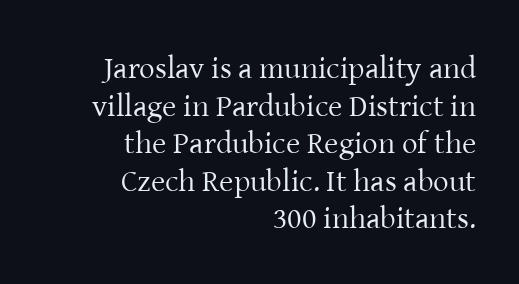
{"serif": "yes", "italic": "no", "bold": "no", "weight": "regular", "width": "normal", "stroke_contrast": "low", "x_height": "medium", "monospaced": "no", "underline": "no", "align": "right", "line_spacing_ratio": 1.21, "letter_spacing": "normal", "letter_spacing_em": 0.0, "glyph_px": 31}
